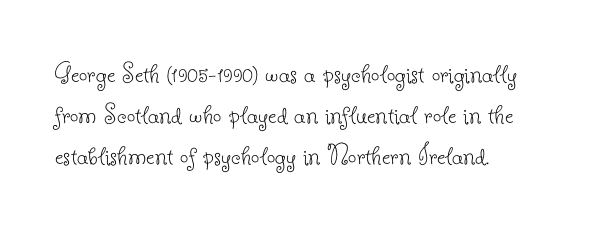
The image shows 30 px thin serif type, upright; set normal line spacing (1.36x), normal letter spacing, not underlined; low stroke contrast and a small x-height.
